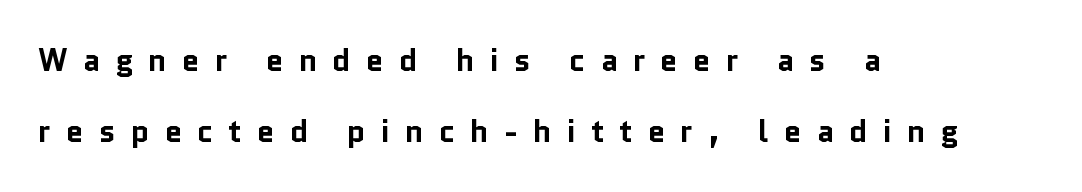
Q: Is the text bold? A: Yes.
Q: Is the text italic (slanted)? A: No, it is upright.
Q: Is the typeface a serif or a sans-serif typeface? A: Sans-serif.
Q: Is the text underlined? A: No.
Q: How is the paragraph aligned? A: Left-aligned.
Q: Is the spacing between letters normal or unusually wide? A: Unusually wide.
Q: Is the spacing between lines tight, normal or loose? A: Loose.
Q: Width (condensed, normal, or wide)? A: Normal.
Q: Stroke contrast? A: Low.
Q: x-height? A: Medium.
Q: Monospaced? A: No.
